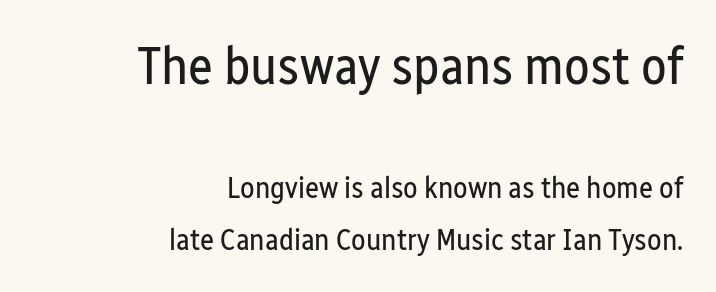
Q: Is the text bold? A: No.
Q: Is the text italic (slanted)? A: No, it is upright.
Q: Is the typeface a serif or a sans-serif typeface? A: Sans-serif.
Q: Is the text underlined? A: No.
Q: How is the paragraph aligned? A: Right-aligned.
Q: Is the spacing between letters normal or unusually wide? A: Normal.
Q: Which block of text is set in a larger size, the first (top) or the second (bottom)? A: The first (top) one.
Q: Width (condensed, normal, or wide)? A: Condensed.
Q: Stroke contrast? A: Low.
Q: x-height? A: Medium.
Q: Monospaced? A: No.
